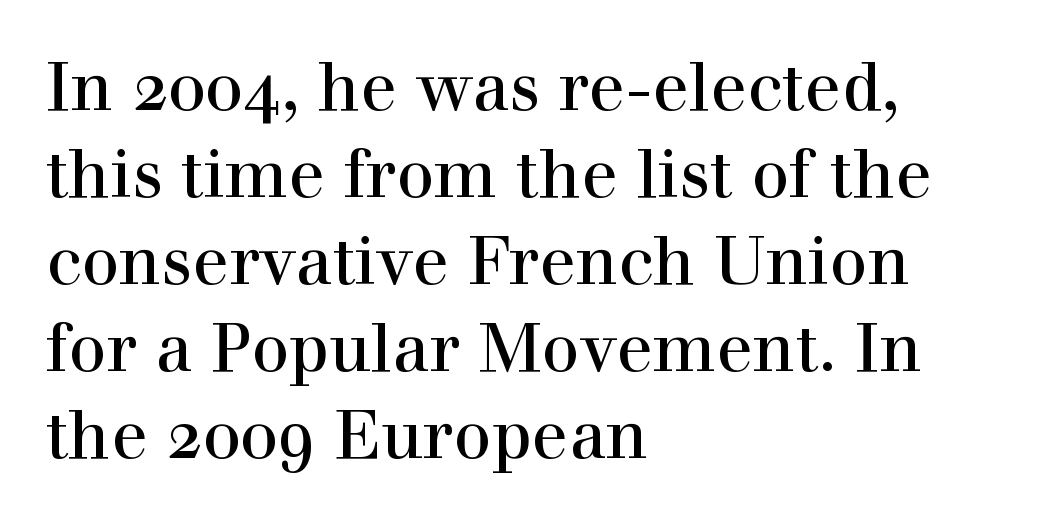
The image shows 67 px serif type, upright; set left-aligned, normal line spacing (1.3x), normal letter spacing, not underlined; a medium x-height.
